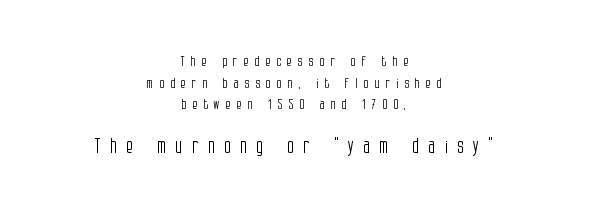
Spacing between characters has been opened up far beyond the box default. Compared with typical paragraphs, the rows here are spaced about the same. Lines of text with bare space underneath. Compare the two chunks: the lower has the greater cap height. Ink coverage per letter is moderate at most. Alignment: centered.
